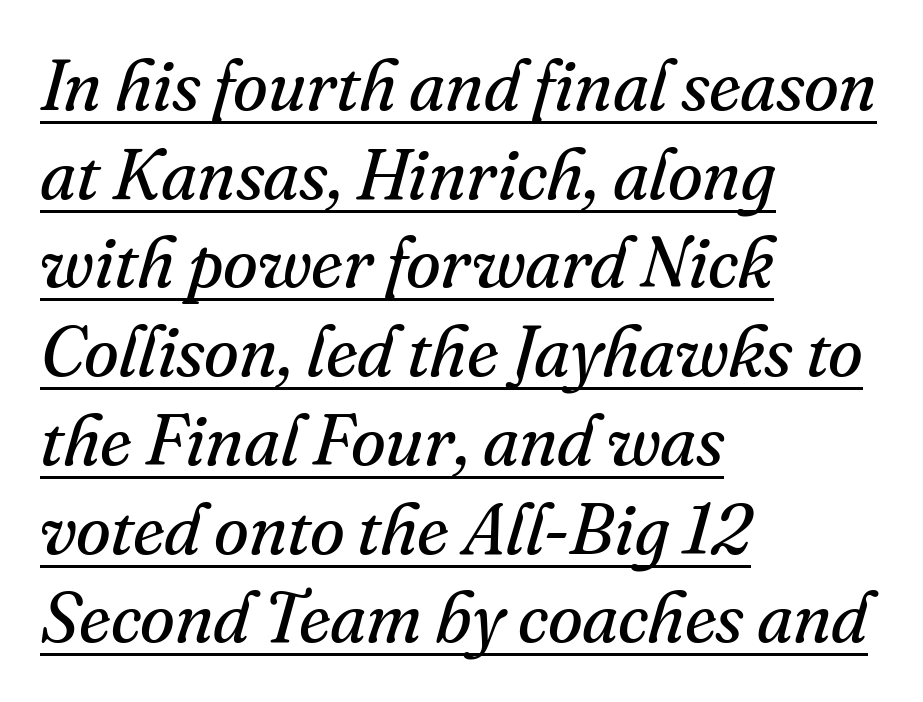
The image shows 71 px regular-weight serif type, italic (leaning right); set left-aligned, normal line spacing (1.25x), normal letter spacing, underlined; medium stroke contrast and a small x-height.
